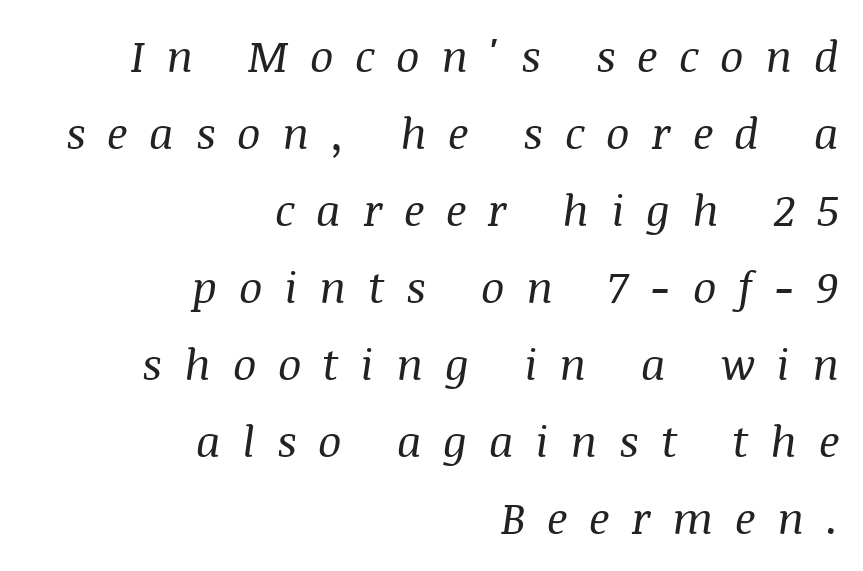
Classification — serif. The lettering tilts uniformly, giving the passage an italic look. Proportional: the letters do not fall into vertical columns. Heft: none added — not bold. The rendering inserts visible extra space after every character. Bare-footed words on every line.
